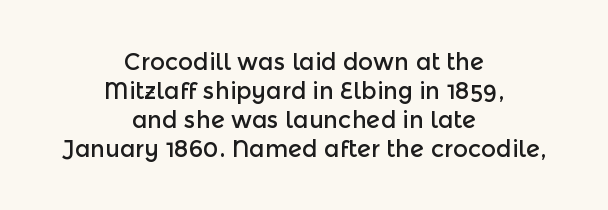
{"italic": "no", "underline": "no", "align": "center", "line_spacing": "normal", "line_spacing_ratio": 1.26, "letter_spacing": "normal", "letter_spacing_em": 0.0, "glyph_px": 23}
